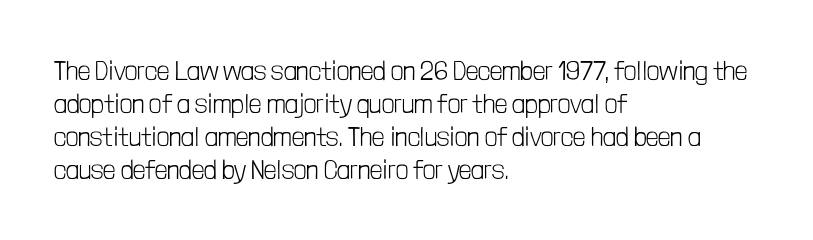
The image shows 27 px text type, upright; set left-aligned, line spacing 1.22x, normal letter spacing, not underlined.
